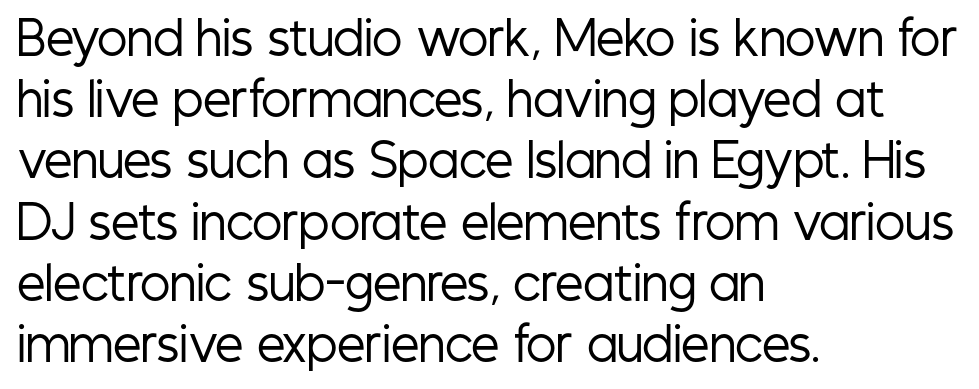
{"serif": "no", "italic": "no", "bold": "no", "weight": "regular", "width": "condensed", "stroke_contrast": "low", "x_height": "medium", "monospaced": "no", "underline": "no", "align": "left", "line_spacing": "normal", "line_spacing_ratio": 1.36, "letter_spacing": "normal", "letter_spacing_em": 0.0, "glyph_px": 45}
